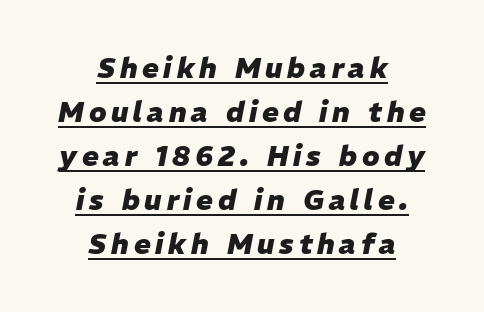
You can tell it's italic because the verticals aren't actually vertical. Layout note: lines centered. The rendering uses natural spacing where letterforms have individual widths. The space between consecutive lines is moderate.
